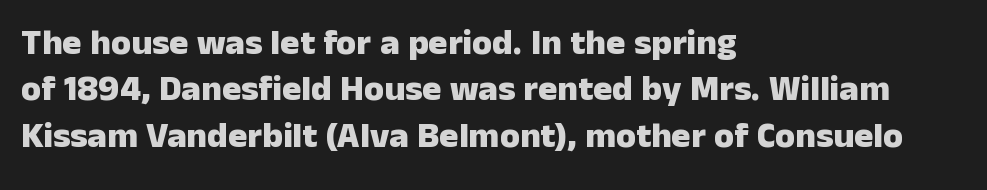
{"serif": "no", "italic": "no", "bold": "yes", "weight": "heavy", "width": "normal", "stroke_contrast": "low", "x_height": "medium", "monospaced": "no", "underline": "no", "align": "left", "line_spacing": "normal", "line_spacing_ratio": 1.29, "letter_spacing": "normal", "letter_spacing_em": 0.0, "glyph_px": 36}
